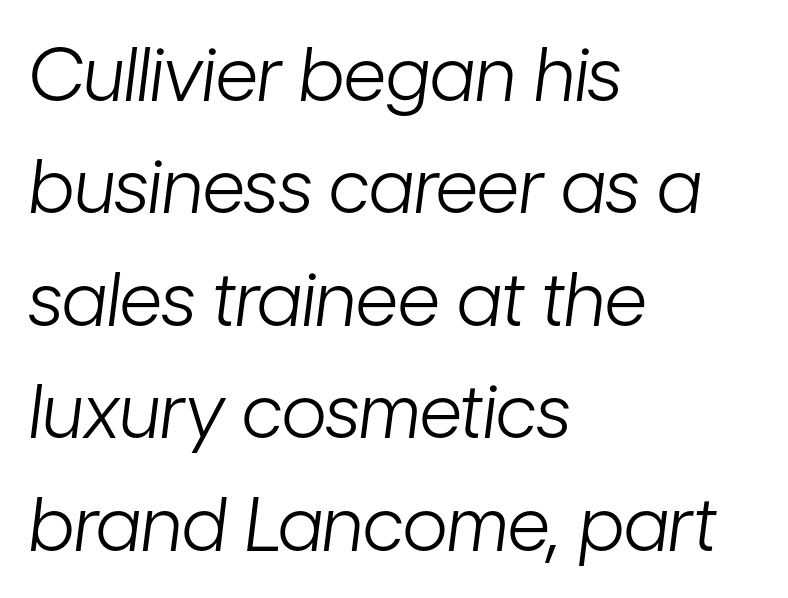
The image shows 74 px light, condensed type, italic (leaning right); set left-aligned, normal line spacing (1.52x), normal letter spacing, not underlined; low stroke contrast and a medium x-height.
